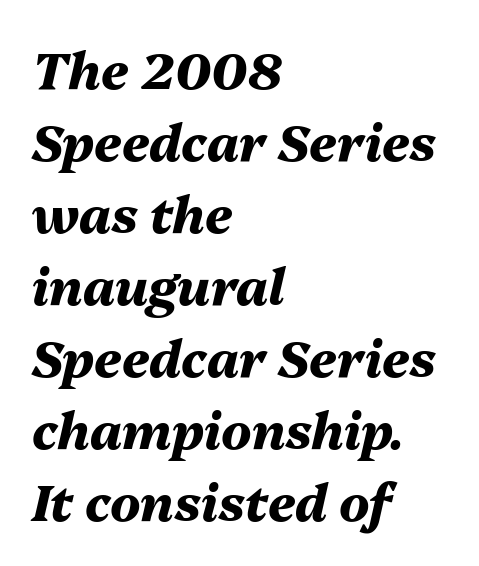
{"italic": "yes", "lean": "right", "slant_degrees": 13, "bold": "yes", "weight": "heavy", "width": "normal", "stroke_contrast": "medium", "x_height": "medium", "monospaced": "no", "underline": "no", "align": "left", "line_spacing": "normal", "line_spacing_ratio": 1.44, "letter_spacing": "normal", "letter_spacing_em": 0.0, "glyph_px": 50}
